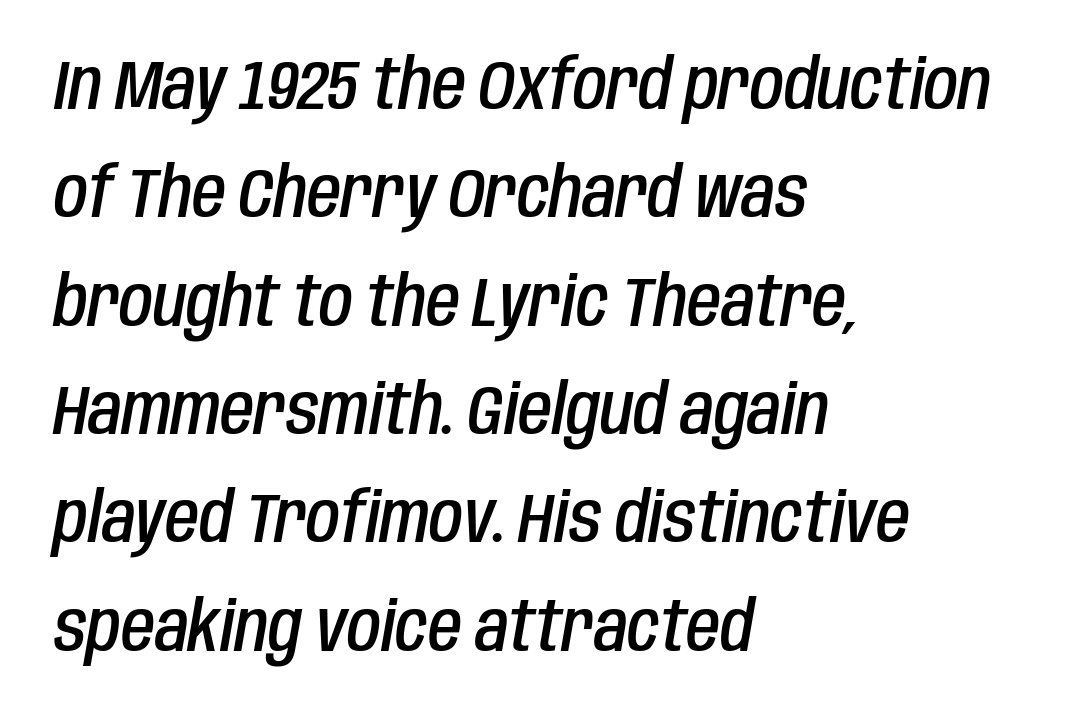
{"italic": "yes", "lean": "right", "slant_degrees": 10, "bold": "semi", "weight": "semibold", "width": "condensed", "stroke_contrast": "low", "x_height": "large", "monospaced": "no", "underline": "no", "align": "left", "line_spacing": "normal", "line_spacing_ratio": 1.57, "letter_spacing": "normal", "letter_spacing_em": 0.0, "glyph_px": 69}
